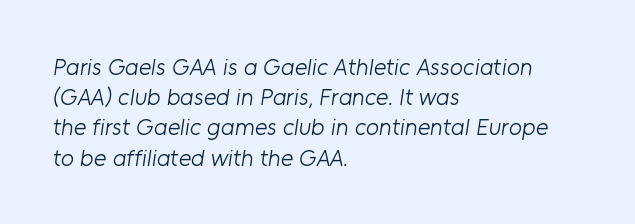
The image shows 24 px text type; set left-aligned, normal line spacing (1.26x), normal letter spacing, not underlined.
